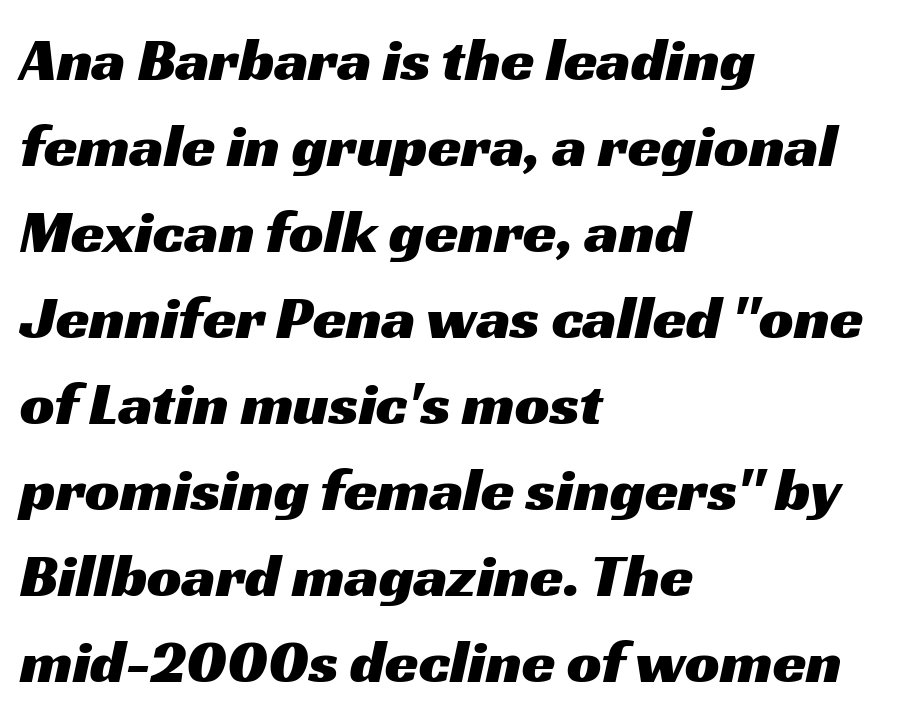
{"serif": "no", "width": "wide", "stroke_contrast": "medium", "x_height": "medium", "monospaced": "no", "underline": "no", "align": "left", "line_spacing": "normal", "line_spacing_ratio": 1.41, "letter_spacing": "normal", "letter_spacing_em": 0.0, "glyph_px": 61}
